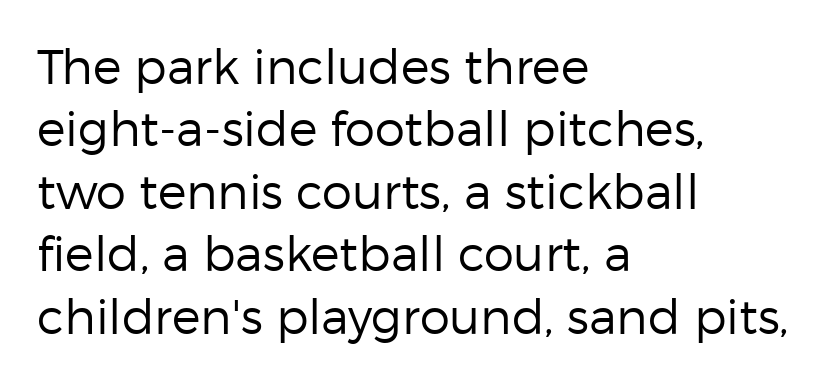
Q: Is the text bold? A: No.
Q: Is the text italic (slanted)? A: No, it is upright.
Q: Is the typeface a serif or a sans-serif typeface? A: Sans-serif.
Q: Is the text underlined? A: No.
Q: How is the paragraph aligned? A: Left-aligned.
Q: Is the spacing between letters normal or unusually wide? A: Normal.
Q: Is the spacing between lines tight, normal or loose? A: Normal.
Q: Width (condensed, normal, or wide)? A: Normal.
Q: Stroke contrast? A: Low.
Q: x-height? A: Medium.
Q: Monospaced? A: No.
